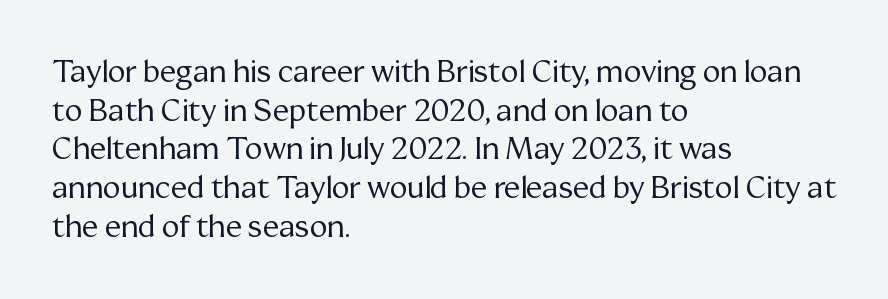
{"serif": "yes", "italic": "no", "bold": "no", "weight": "regular", "width": "normal", "stroke_contrast": "medium", "x_height": "medium", "monospaced": "no", "underline": "no", "align": "left", "line_spacing": "normal", "line_spacing_ratio": 1.29, "letter_spacing": "normal", "letter_spacing_em": 0.0, "glyph_px": 30}
